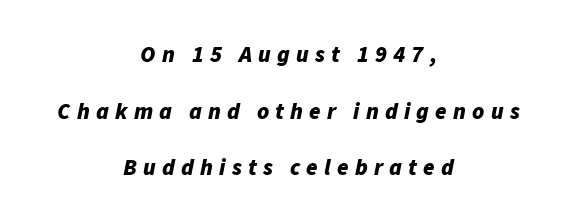
Q: Is the text bold? A: Yes.
Q: Is the text italic (slanted)? A: Yes, it leans right by about 11 degrees.
Q: Is the text underlined? A: No.
Q: How is the paragraph aligned? A: Centered.
Q: Is the spacing between letters normal or unusually wide? A: Unusually wide.
Q: Is the spacing between lines tight, normal or loose? A: Loose.
